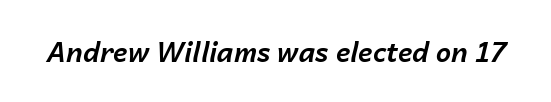
Caption: bold face, heavy strokes. Nobody drew a line under any word here. Spacing between characters is what you'd get straight out of the box. Posture: slanted.
